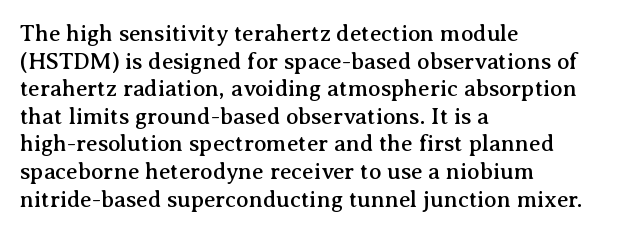
The image shows 23 px text type, upright; set left-aligned, line spacing 1.2x, normal letter spacing, not underlined.
